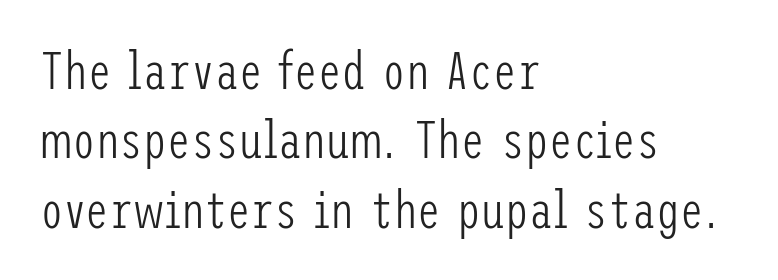
{"serif": "no", "italic": "no", "bold": "no", "weight": "light", "width": "condensed", "stroke_contrast": "low", "x_height": "medium", "underline": "no", "align": "left", "line_spacing": "normal", "line_spacing_ratio": 1.31, "letter_spacing": "normal", "letter_spacing_em": 0.0, "glyph_px": 53}
